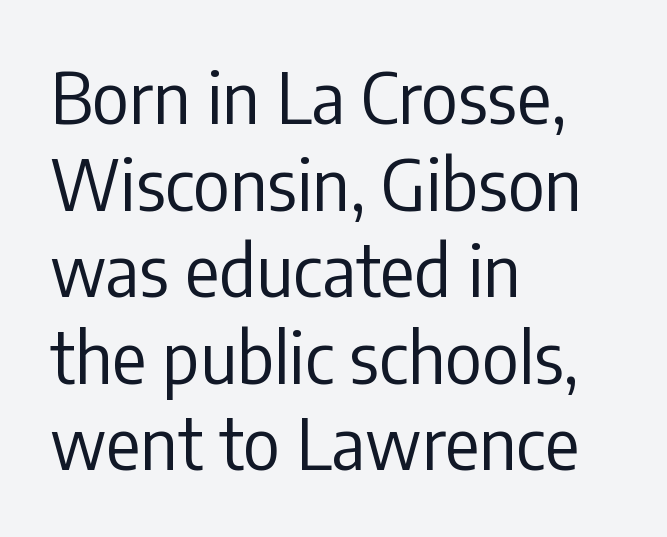
The image shows 71 px regular-weight, condensed sans-serif type, upright; set left-aligned, line spacing 1.22x, normal letter spacing, not underlined; low stroke contrast and a medium x-height.
